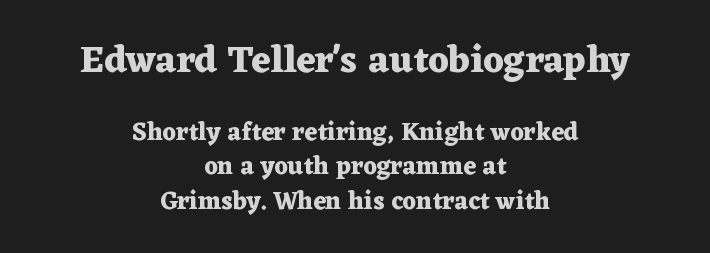
In terms of letterform style, serifs are clearly present. A roman cut, with each character standing at attention. The space between consecutive lines is moderate. Descenders are the only things crossing below the line. In this sample the first text group is rendered at the bigger scale. The passage shown is typed in a proportional face where columns would drift.
